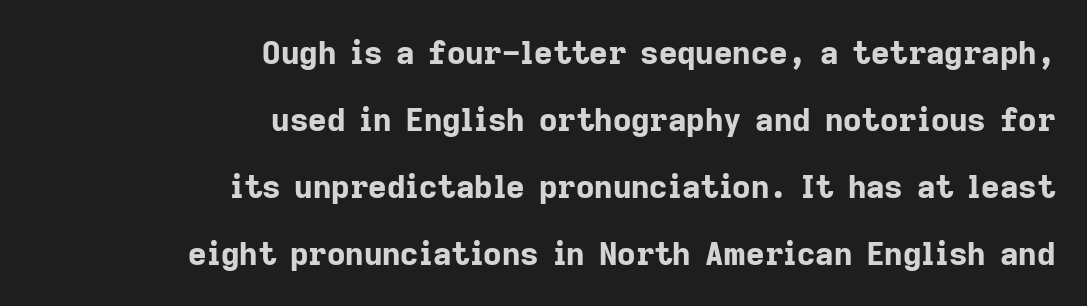
Q: Is the text bold? A: Yes.
Q: Is the text italic (slanted)? A: No, it is upright.
Q: Is the typeface a serif or a sans-serif typeface? A: Sans-serif.
Q: Is the text underlined? A: No.
Q: How is the paragraph aligned? A: Right-aligned.
Q: Is the spacing between letters normal or unusually wide? A: Normal.
Q: Is the spacing between lines tight, normal or loose? A: Loose.
Q: Width (condensed, normal, or wide)? A: Normal.
Q: Stroke contrast? A: Low.
Q: x-height? A: Medium.
Q: Monospaced? A: No.
